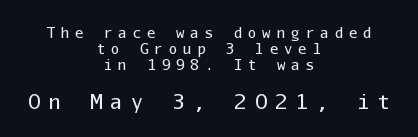
The passage shown has open, widely tracked lettering throughout. The area under the type is left untouched. Line starts and ends both wander, symmetrically. Summary of weight: not heavy and not bold. Every character sits straight up, as roman type does.
